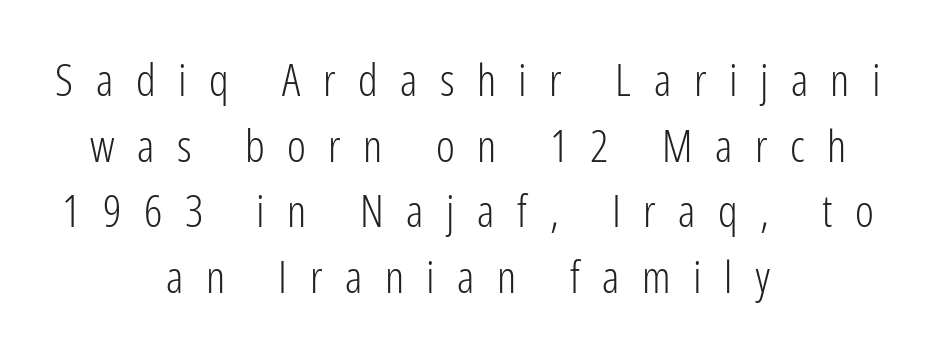
Q: Is the text bold? A: No.
Q: Is the text italic (slanted)? A: No, it is upright.
Q: Is the typeface a serif or a sans-serif typeface? A: Sans-serif.
Q: Is the text underlined? A: No.
Q: How is the paragraph aligned? A: Centered.
Q: Is the spacing between letters normal or unusually wide? A: Unusually wide.
Q: Is the spacing between lines tight, normal or loose? A: Normal.
Q: Width (condensed, normal, or wide)? A: Condensed.
Q: Stroke contrast? A: Low.
Q: x-height? A: Medium.
Q: Monospaced? A: No.
